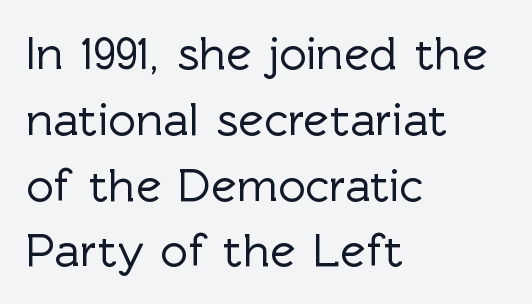
The image shows 48 px sans-serif type, upright; set left-aligned, normal line spacing (1.37x), normal letter spacing, not underlined; a medium x-height.
